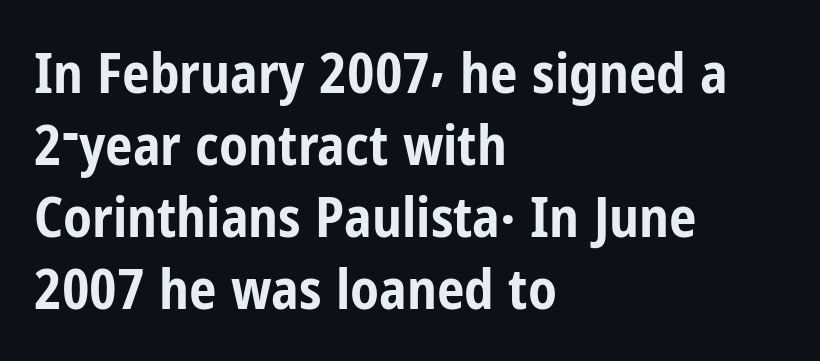
The image shows 55 px bold, condensed sans-serif type, upright; set left-aligned, normal line spacing (1.31x), normal letter spacing, not underlined; low stroke contrast and a medium x-height.
